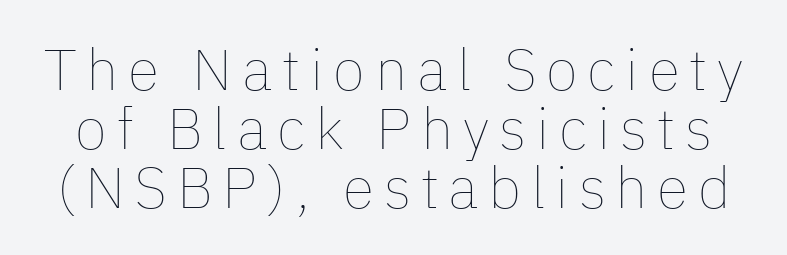
Q: Is the text bold? A: No.
Q: Is the text italic (slanted)? A: No, it is upright.
Q: Is the text underlined? A: No.
Q: Is the spacing between lines tight, normal or loose? A: Tight.
Q: Width (condensed, normal, or wide)? A: Normal.
Q: Stroke contrast? A: Low.
Q: x-height? A: Medium.
Q: Monospaced? A: No.
